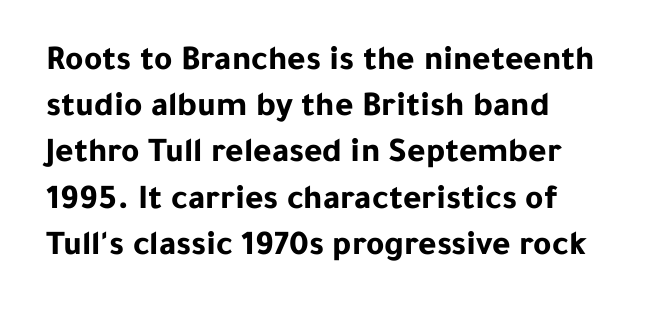
Q: Is the text bold? A: Yes.
Q: Is the text italic (slanted)? A: No, it is upright.
Q: Is the typeface a serif or a sans-serif typeface? A: Sans-serif.
Q: Is the text underlined? A: No.
Q: How is the paragraph aligned? A: Left-aligned.
Q: Is the spacing between letters normal or unusually wide? A: Normal.
Q: Is the spacing between lines tight, normal or loose? A: Normal.
Q: Width (condensed, normal, or wide)? A: Normal.
Q: Stroke contrast? A: Low.
Q: x-height? A: Medium.
Q: Monospaced? A: No.
